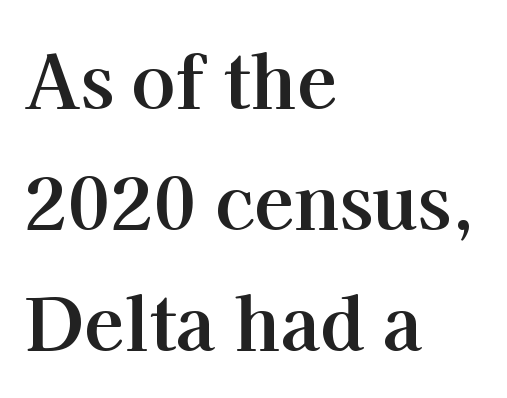
The image shows 73 px bold serif type, upright; set left-aligned, normal line spacing (1.66x), normal letter spacing, not underlined; high stroke contrast and a medium x-height.
